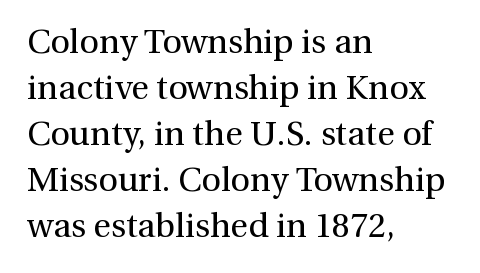
Font category for this specimen: serif. The paragraph shown leans on its left margin. The passage shown stacks its lines at a standard gap. Spacing between characters is what you'd get straight out of the box. Posture: vertical.
